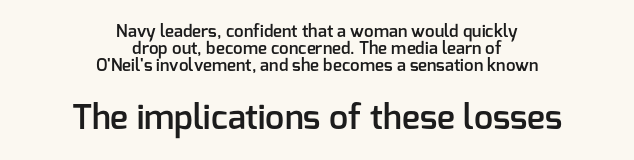
This sample trades vertical openness for compactness between lines. The letters stand upright; this is a roman face. You could not count columns in this text — the font is proportionally spaced. Type style note: lacks serifs.
